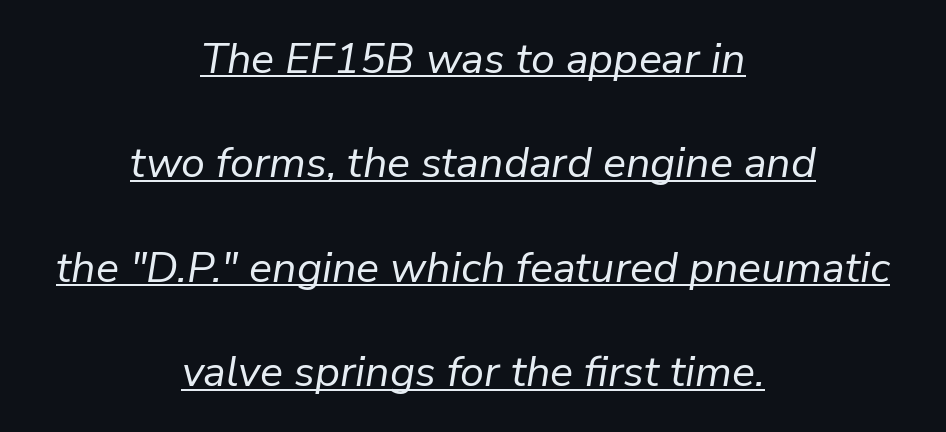
Q: Is the text bold? A: No.
Q: Is the text italic (slanted)? A: Yes, it leans right by about 9 degrees.
Q: Is the text underlined? A: Yes.
Q: How is the paragraph aligned? A: Centered.
Q: Is the spacing between letters normal or unusually wide? A: Normal.
Q: Is the spacing between lines tight, normal or loose? A: Loose.
Q: Width (condensed, normal, or wide)? A: Normal.
Q: Stroke contrast? A: Low.
Q: x-height? A: Medium.
Q: Monospaced? A: No.
